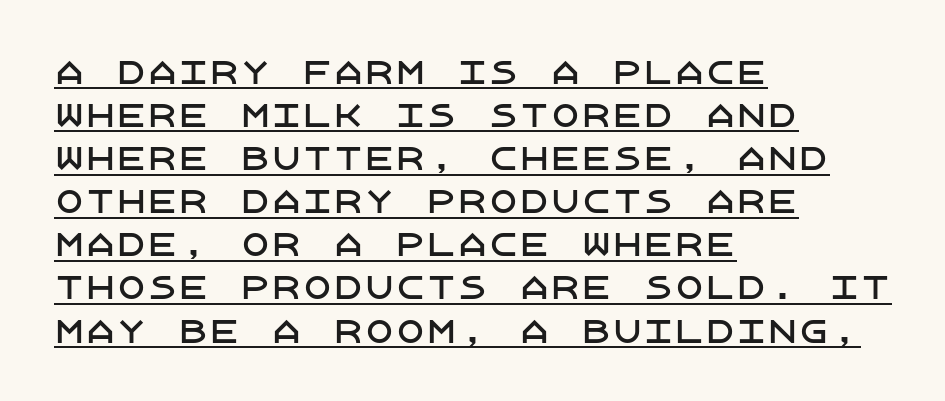
This is the regular roman posture of the typeface. The face used here is rendered with its standard letterfit. This sample is left-justified, so line endings fall wherever the words run out. Reading down the column, the eye jumps a familiar distance to each next line. A rule runs beneath these lines of type.
